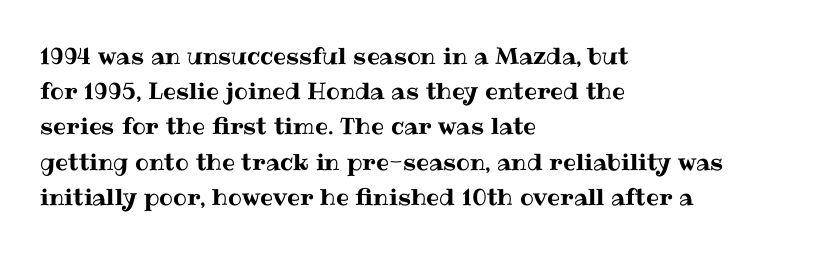
{"italic": "no", "underline": "no", "align": "left", "line_spacing": "normal", "line_spacing_ratio": 1.53, "letter_spacing": "normal", "letter_spacing_em": 0.0, "glyph_px": 23}
